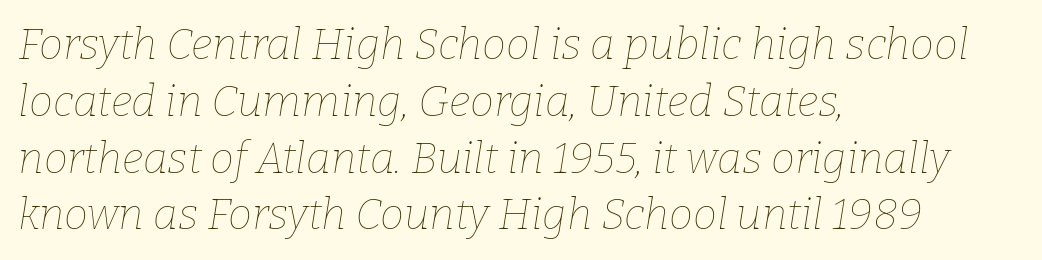
{"italic": "yes", "lean": "right", "slant_degrees": 9, "bold": "no", "weight": "thin", "width": "normal", "stroke_contrast": "low", "x_height": "medium", "monospaced": "no", "underline": "no", "align": "left", "line_spacing": "normal", "line_spacing_ratio": 1.32, "letter_spacing": "normal", "letter_spacing_em": 0.0, "glyph_px": 43}
